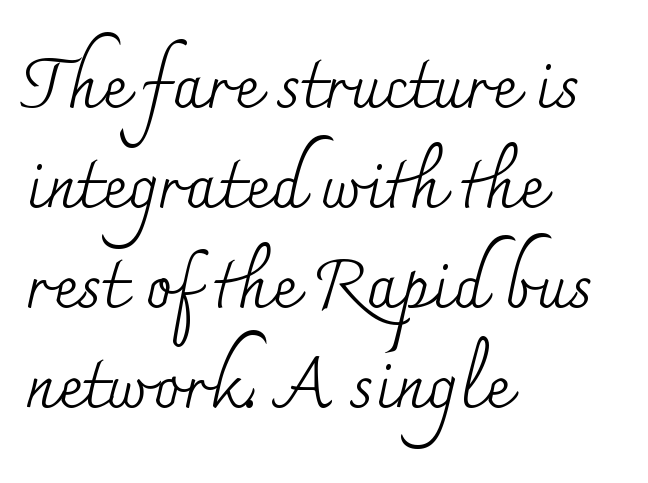
Spacing verdict: proportional, widths tailored to each character. The designer went with a serif here, giving each stem small feet. Compared with typical body copy, the letter spacing here is the same. Which margin do the lines hug? The left one — the right edge is uneven.
